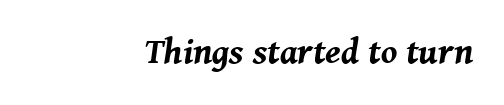
Tracking here is standard; glyphs follow each other at the usual distance. These lines carry a lot of weight — the face is fully bold. Casual observation: everything's shoved over to the right. A typesetter would call this proportional, since set widths differ per character.
